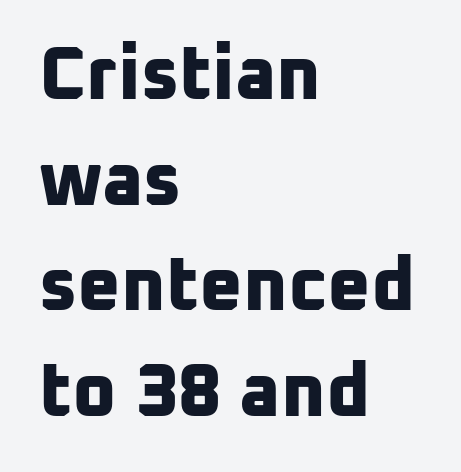
Serif or sans? Sans — the stroke terminals are bare. Descender tails drop into unmarked territory. In terms of weight, the rendering is a true, heavy bold. Visually the block forms a straight wall on the left and a jagged coastline on the right. In terms of letterspacing, this is plain default setting. Compared with typical paragraphs, the rows here are spaced about the same.
